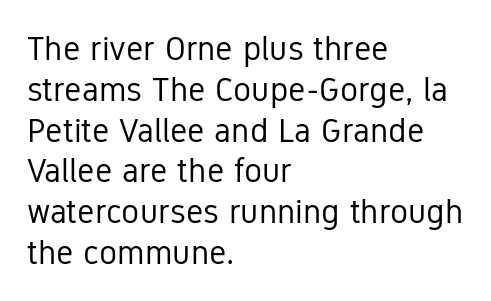
{"serif": "no", "italic": "no", "bold": "no", "weight": "regular", "width": "condensed", "stroke_contrast": "low", "x_height": "medium", "monospaced": "no", "underline": "no", "align": "left", "line_spacing_ratio": 1.2, "letter_spacing": "normal", "letter_spacing_em": 0.0, "glyph_px": 34}
